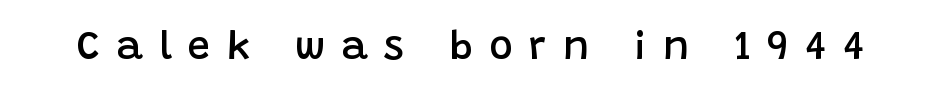
Q: Is the text bold? A: Semi-bold.
Q: Is the text italic (slanted)? A: No, it is upright.
Q: Is the typeface a serif or a sans-serif typeface? A: Sans-serif.
Q: Is the text underlined? A: No.
Q: Is the spacing between letters normal or unusually wide? A: Unusually wide.
Q: Width (condensed, normal, or wide)? A: Normal.
Q: Stroke contrast? A: Low.
Q: x-height? A: Large.
Q: Monospaced? A: No.
